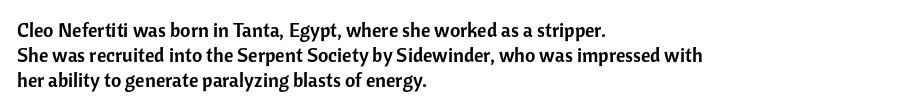
{"italic": "no", "underline": "no", "align": "left", "line_spacing_ratio": 1.24, "letter_spacing": "normal", "letter_spacing_em": 0.0, "glyph_px": 20}
